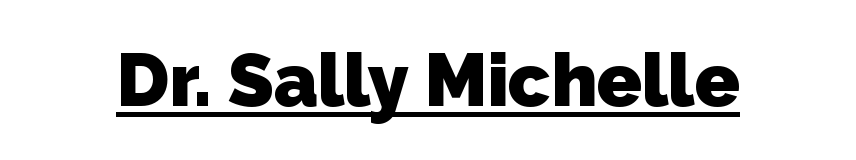
Each word holds together tightly as a unit, with standard inter-letter gaps. Pretty heavy lettering here — definitely bold. The lettering is marked with a stroke running underneath it. The letters carry no serifs — their stems end cleanly without finishing strokes. These lines are rendered in a variable-pitch font.
